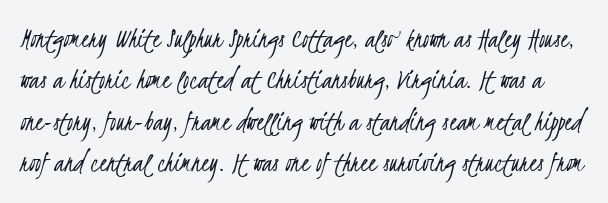
The image shows 30 px light, condensed sans-serif type; set normal line spacing (1.38x), normal letter spacing, not underlined; low stroke contrast and a small x-height.
